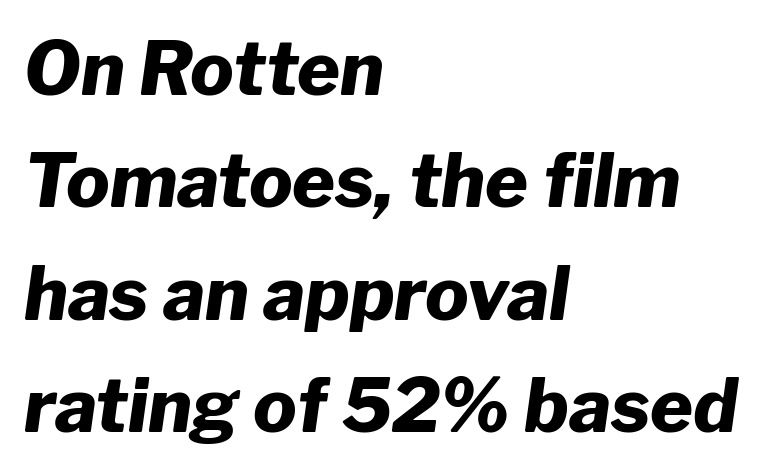
The image shows 73 px heavy type, italic (leaning right); set left-aligned, normal line spacing (1.54x), normal letter spacing, not underlined; low stroke contrast and a medium x-height.
